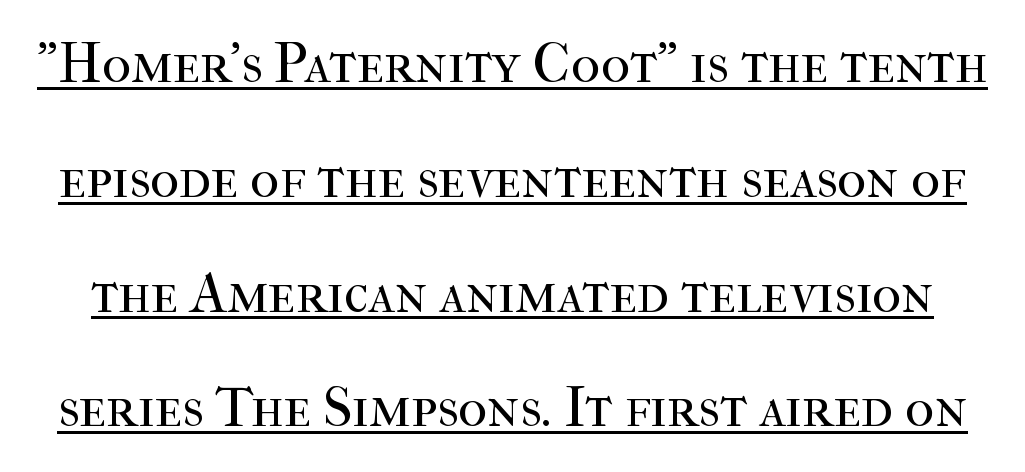
Q: Is the text bold? A: No.
Q: Is the text italic (slanted)? A: No, it is upright.
Q: Is the typeface a serif or a sans-serif typeface? A: Serif.
Q: Is the text underlined? A: Yes.
Q: Is the spacing between letters normal or unusually wide? A: Normal.
Q: Is the spacing between lines tight, normal or loose? A: Loose.
Q: Width (condensed, normal, or wide)? A: Normal.
Q: Stroke contrast? A: High.
Q: x-height? A: Medium.
Q: Monospaced? A: No.
